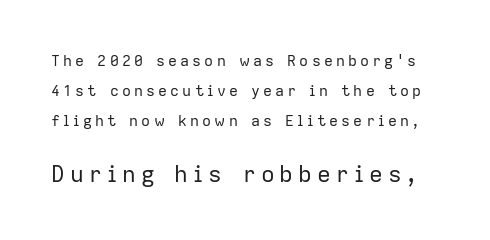
Posture: vertical. The passage shown has open, widely tracked lettering throughout. The designer gave the closing block more size than the opening block. Vertical stems look standard width or narrower in stroke.
